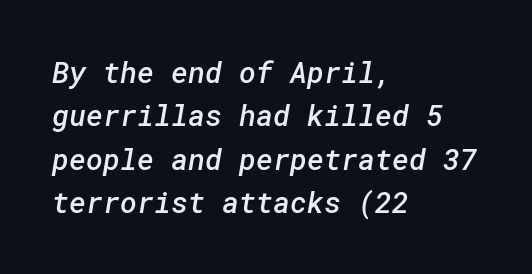
Emphasis by weight is partial: semibold. The letters sit at their default tracking, neither squeezed nor spread. The strip under each line holds only bare page. Note: no serifs on the glyphs. Vertical spacing — default. Compared with a centered layout, this one pins lines to the left instead.
